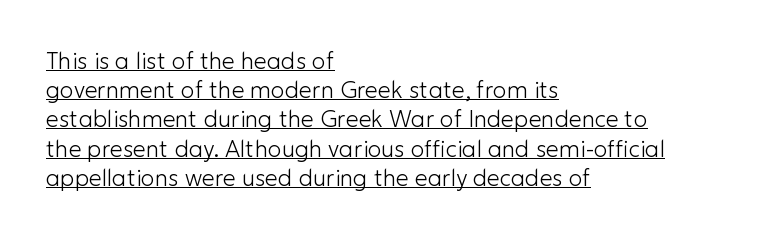
{"italic": "no", "bold": "no", "underline": "yes", "align": "left", "line_spacing": "normal", "line_spacing_ratio": 1.27, "letter_spacing": "normal", "letter_spacing_em": 0.0, "glyph_px": 23}
